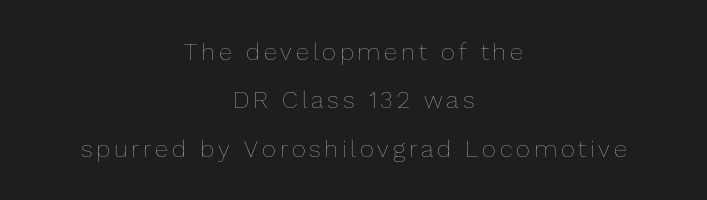
Q: Is the text bold? A: No.
Q: Is the text italic (slanted)? A: No, it is upright.
Q: Is the text underlined? A: No.
Q: How is the paragraph aligned? A: Centered.
Q: Is the spacing between lines tight, normal or loose? A: Loose.
